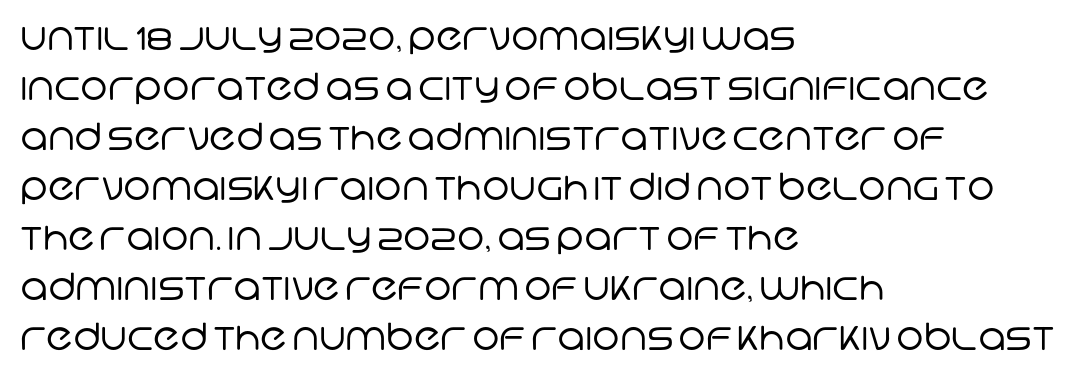
Q: Is the text bold? A: No.
Q: Is the typeface a serif or a sans-serif typeface? A: Sans-serif.
Q: Is the text underlined? A: No.
Q: How is the paragraph aligned? A: Left-aligned.
Q: Is the spacing between letters normal or unusually wide? A: Normal.
Q: Is the spacing between lines tight, normal or loose? A: Normal.
Q: Width (condensed, normal, or wide)? A: Normal.
Q: Stroke contrast? A: Low.
Q: x-height? A: Large.
Q: Monospaced? A: No.
